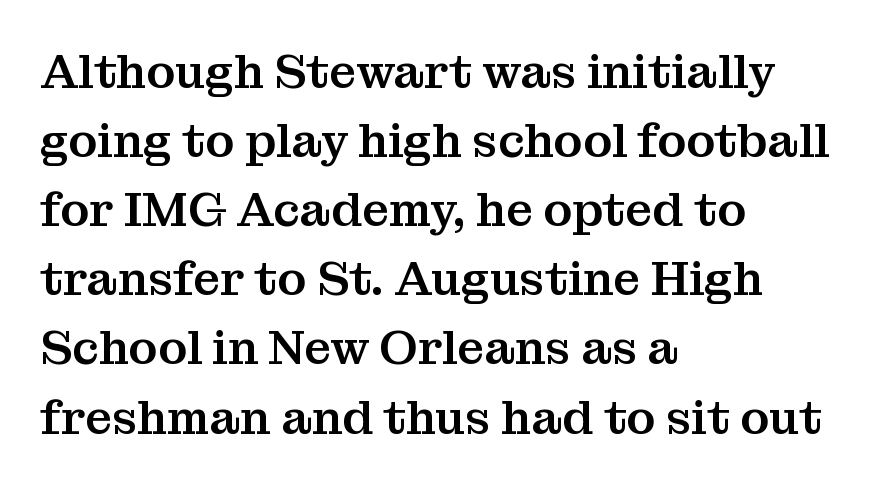
Q: Is the text italic (slanted)? A: No, it is upright.
Q: Is the typeface a serif or a sans-serif typeface? A: Serif.
Q: Is the text underlined? A: No.
Q: How is the paragraph aligned? A: Left-aligned.
Q: Is the spacing between letters normal or unusually wide? A: Normal.
Q: Is the spacing between lines tight, normal or loose? A: Normal.
Q: Width (condensed, normal, or wide)? A: Normal.
Q: Stroke contrast? A: Medium.
Q: x-height? A: Medium.
Q: Monospaced? A: No.
